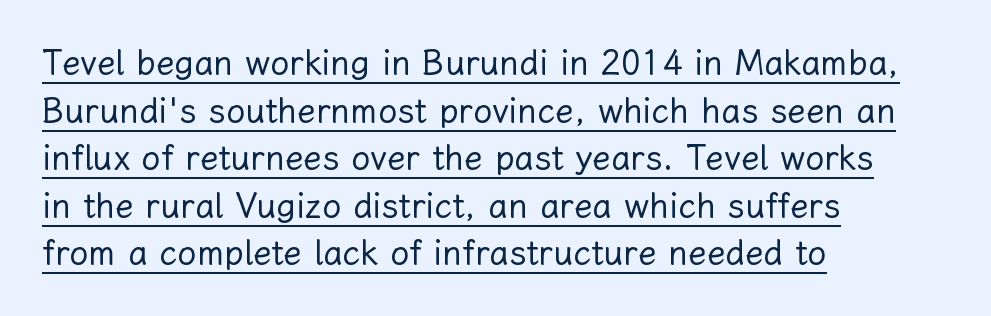
The typesetter has applied underlining to the passage shown. Each letter keeps its own natural width here, so spacing adapts to shape. If you drew a line through each stem, it would be perfectly vertical. What's the leading like? Ordinary, nothing unusual.
